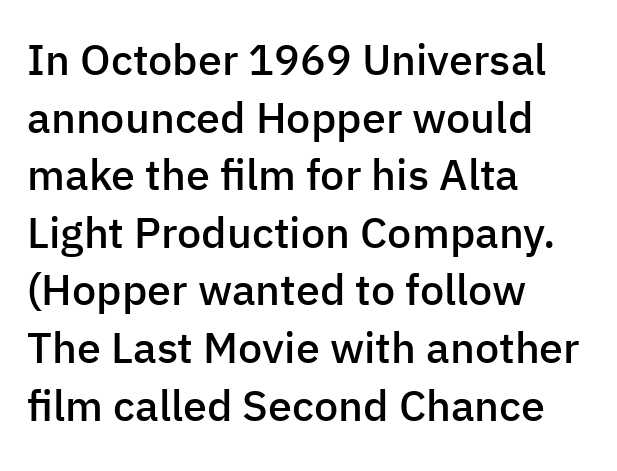
Has an underline been added? It has not. The horizontal fit of the characters is conventional and even. Does the lettering tilt? It doesn't — this is upright. These lines are rendered in a variable-pitch font. Vertical spacing — default.
